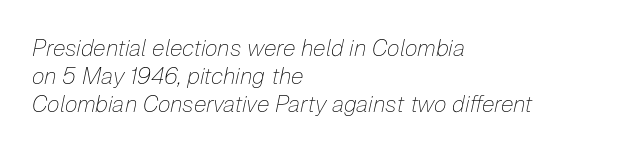
The image shows 23 px text type, italic (leaning right); set left-aligned, line spacing 1.22x, normal letter spacing, not underlined.
